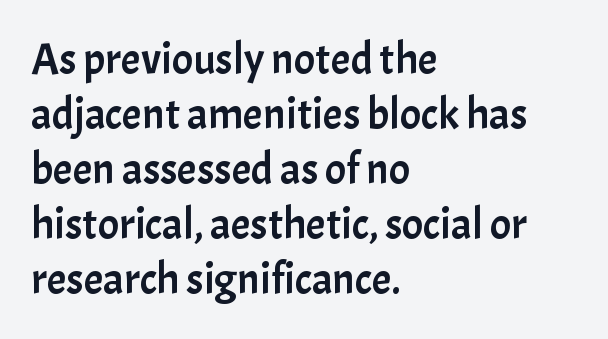
In terms of posture, this sample is upright. No feet cap the strokes, marking this as sans-serif type. The passage shown is not underscored anywhere. Characters follow at the spacing the type designer built in.
